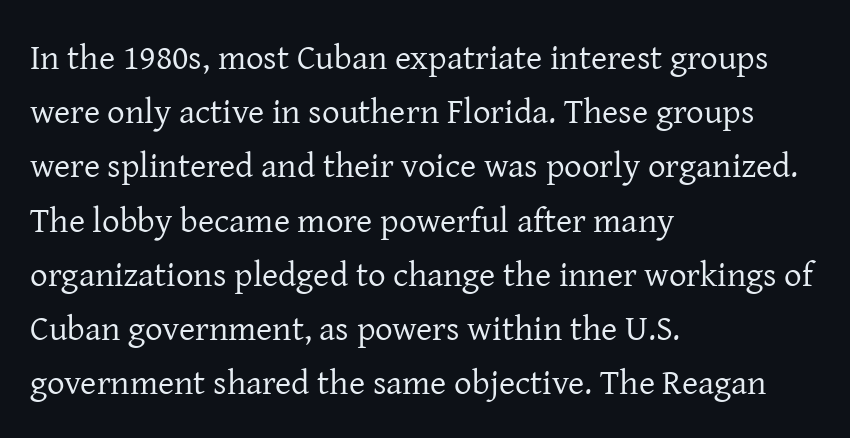
These lines are rendered in a variable-pitch font. The vertical gap from one line to the next is medium. Alignment: flush left. Regarding serifs, this sample has them.
